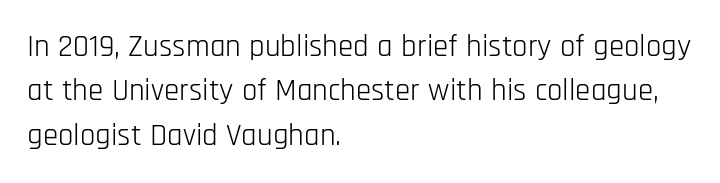
Q: Is the text bold? A: No.
Q: Is the text italic (slanted)? A: No, it is upright.
Q: Is the typeface a serif or a sans-serif typeface? A: Sans-serif.
Q: Is the text underlined? A: No.
Q: How is the paragraph aligned? A: Left-aligned.
Q: Is the spacing between letters normal or unusually wide? A: Normal.
Q: Is the spacing between lines tight, normal or loose? A: Normal.
Q: Width (condensed, normal, or wide)? A: Condensed.
Q: Stroke contrast? A: Low.
Q: x-height? A: Large.
Q: Monospaced? A: No.
